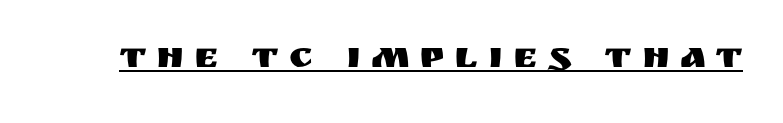
The image shows 37 px sans-serif type, upright; set unusually wide letter spacing (+0.28 em), underlined; medium stroke contrast and a large x-height.
